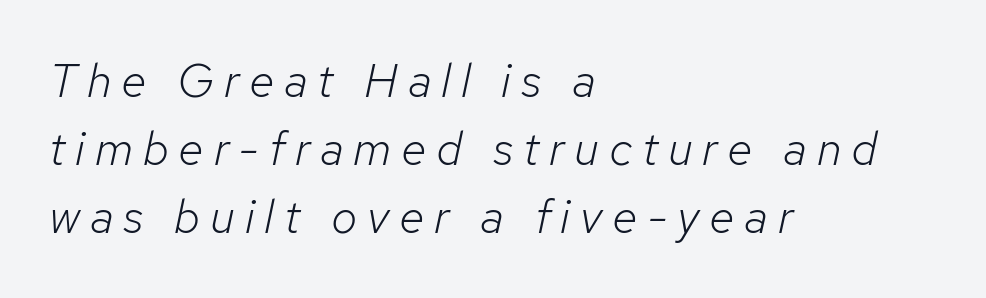
The image shows 47 px light type, italic (leaning right); set left-aligned, normal line spacing (1.45x), unusually wide letter spacing (+0.21 em), not underlined; low stroke contrast and a medium x-height.
